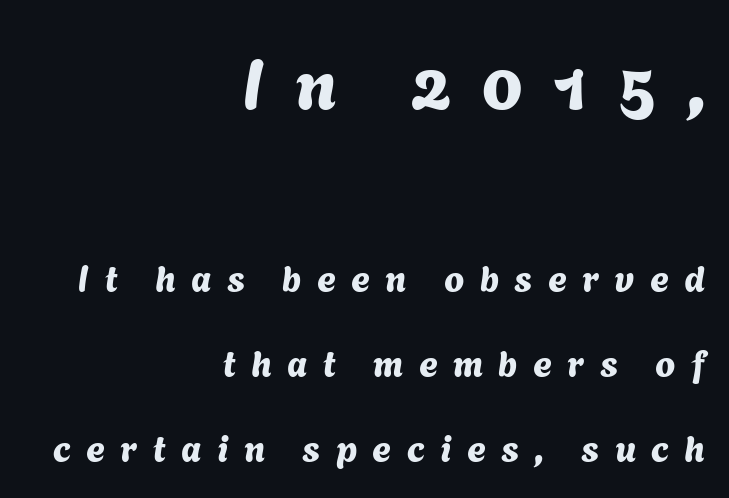
{"serif": "no", "width": "normal", "stroke_contrast": "medium", "x_height": "medium", "monospaced": "no", "underline": "no", "align": "right", "line_spacing": "loose", "line_spacing_ratio": 2.36, "letter_spacing": "wide", "letter_spacing_em": 0.43, "larger_block": "first", "size_ratio": 1.97, "glyph_px": 71}
